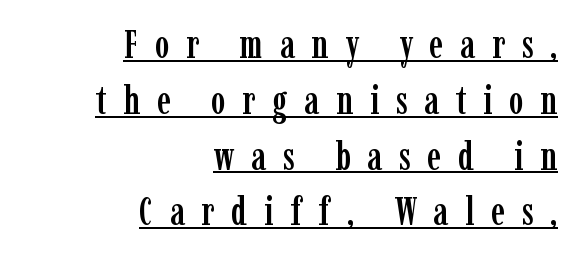
Q: Is the text italic (slanted)? A: No, it is upright.
Q: Is the typeface a serif or a sans-serif typeface? A: Serif.
Q: Is the text underlined? A: Yes.
Q: How is the paragraph aligned? A: Right-aligned.
Q: Is the spacing between letters normal or unusually wide? A: Unusually wide.
Q: Is the spacing between lines tight, normal or loose? A: Normal.
Q: Width (condensed, normal, or wide)? A: Condensed.
Q: Stroke contrast? A: Low.
Q: x-height? A: Medium.
Q: Monospaced? A: No.
